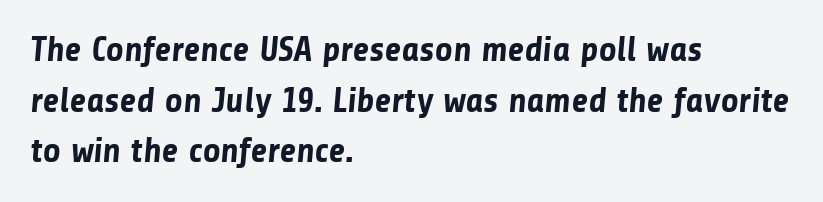
The image shows 35 px bold sans-serif type; set left-aligned, normal line spacing (1.45x), normal letter spacing, not underlined; low stroke contrast and a medium x-height.
